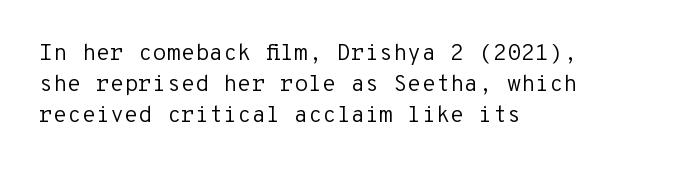
The image shows 23 px text type, upright; set left-aligned, normal line spacing (1.34x), normal letter spacing, not underlined.
